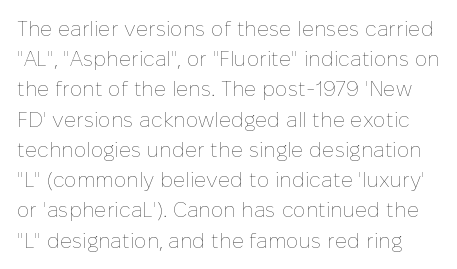
The image shows 21 px text type, upright; set normal line spacing (1.44x), normal letter spacing, not underlined.
